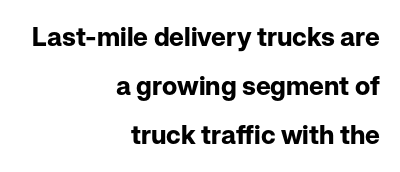
The image shows 26 px bold type, upright; set right-aligned, line spacing 1.89x, normal letter spacing, not underlined.
